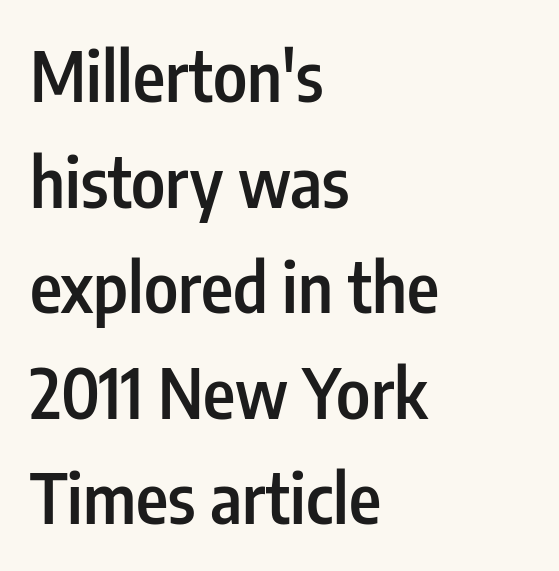
Q: Is the text bold? A: Semi-bold.
Q: Is the text italic (slanted)? A: No, it is upright.
Q: Is the typeface a serif or a sans-serif typeface? A: Sans-serif.
Q: Is the text underlined? A: No.
Q: How is the paragraph aligned? A: Left-aligned.
Q: Is the spacing between letters normal or unusually wide? A: Normal.
Q: Is the spacing between lines tight, normal or loose? A: Normal.
Q: Width (condensed, normal, or wide)? A: Condensed.
Q: Stroke contrast? A: Low.
Q: x-height? A: Medium.
Q: Monospaced? A: No.
